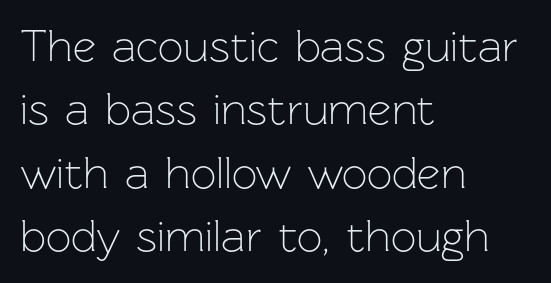
Q: Is the text bold? A: No.
Q: Is the text italic (slanted)? A: No, it is upright.
Q: Is the typeface a serif or a sans-serif typeface? A: Sans-serif.
Q: Is the text underlined? A: No.
Q: How is the paragraph aligned? A: Left-aligned.
Q: Is the spacing between letters normal or unusually wide? A: Normal.
Q: Is the spacing between lines tight, normal or loose? A: Normal.
Q: Width (condensed, normal, or wide)? A: Normal.
Q: Stroke contrast? A: Low.
Q: x-height? A: Medium.
Q: Monospaced? A: No.
